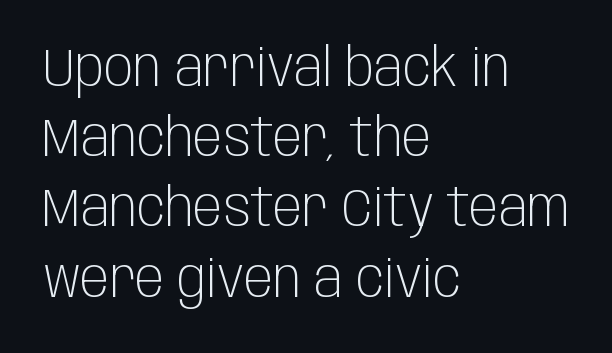
The image shows 54 px light, condensed sans-serif type, upright; set left-aligned, normal line spacing (1.3x), normal letter spacing, not underlined; low stroke contrast and a large x-height.
